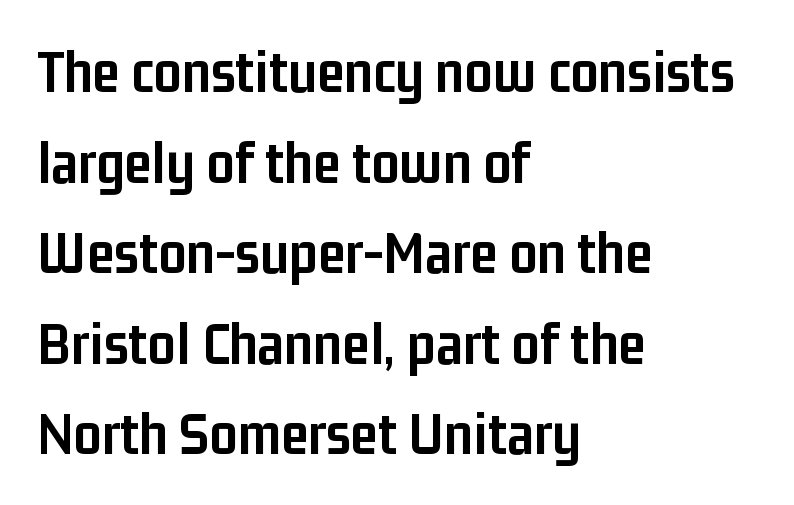
{"serif": "no", "italic": "no", "bold": "yes", "weight": "semibold", "width": "condensed", "stroke_contrast": "low", "x_height": "medium", "monospaced": "no", "underline": "no", "align": "left", "line_spacing": "normal", "line_spacing_ratio": 1.46, "letter_spacing": "normal", "letter_spacing_em": 0.0, "glyph_px": 62}
